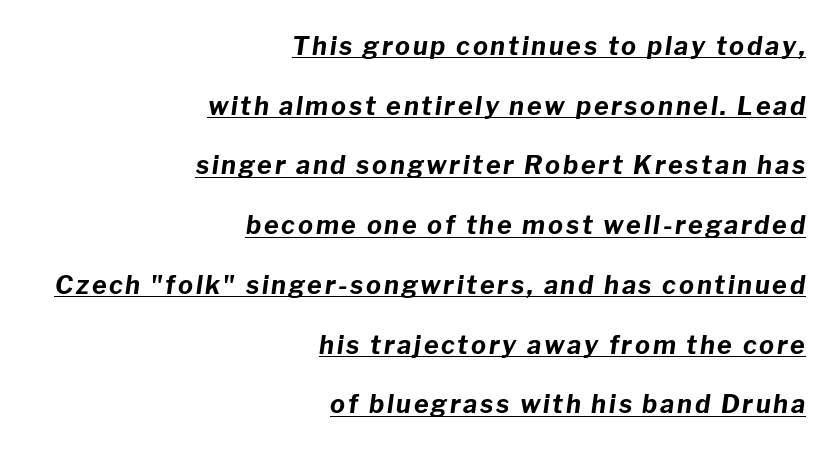
The image shows 25 px bold type, italic (leaning right); set right-aligned, loose line spacing (2.39x), underlined.
